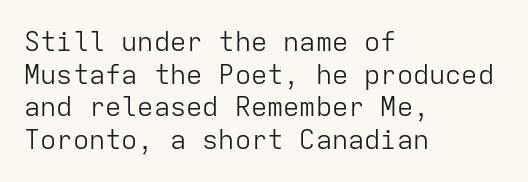
The image shows 27 px text type, upright; set left-aligned, line spacing 1.21x, normal letter spacing, not underlined.
